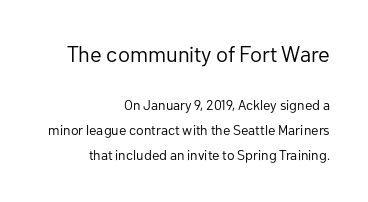
These lines keep a tight, regular rhythm from letter to letter. Unbolded letterforms with no extra heft. Underline: absent. When letters stand straight like this, we call the style roman or upright. In CSS terms this would be text-align: right.
